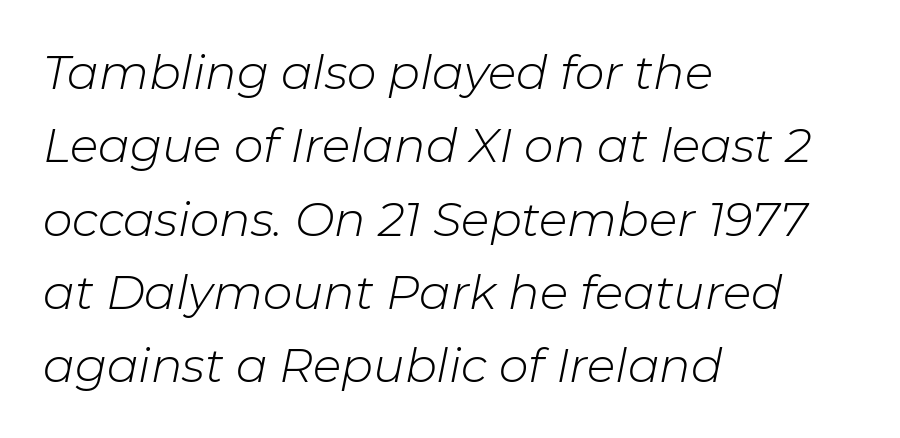
Q: Is the text bold? A: No.
Q: Is the text italic (slanted)? A: Yes, it leans right by about 11 degrees.
Q: Is the text underlined? A: No.
Q: How is the paragraph aligned? A: Left-aligned.
Q: Is the spacing between letters normal or unusually wide? A: Normal.
Q: Is the spacing between lines tight, normal or loose? A: Normal.
Q: Width (condensed, normal, or wide)? A: Normal.
Q: Stroke contrast? A: Low.
Q: x-height? A: Medium.
Q: Monospaced? A: No.
